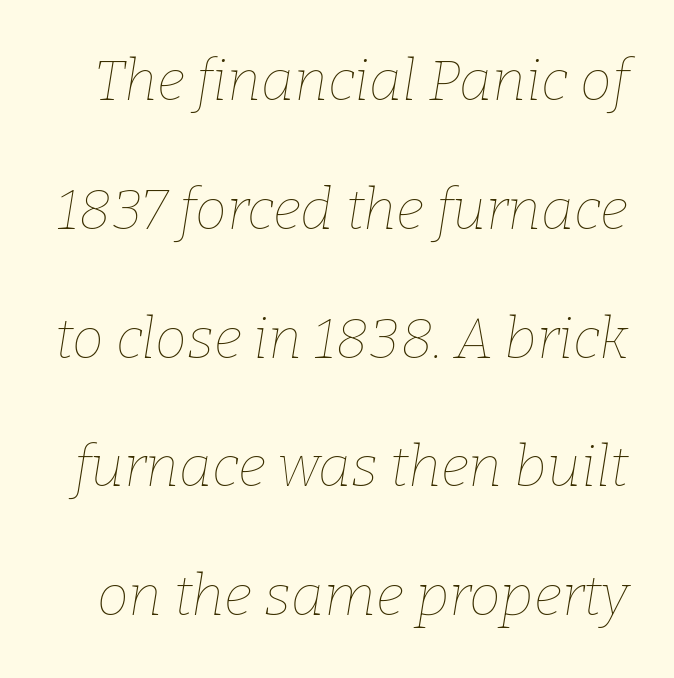
The foot of each line stays bare and open. Each new line begins a long way beneath the previous one. This is not heavy type; no bold has been used. The passage shown is typed in a proportional face where columns would drift. Posture: slanted. Each word holds together tightly as a unit, with standard inter-letter gaps.
